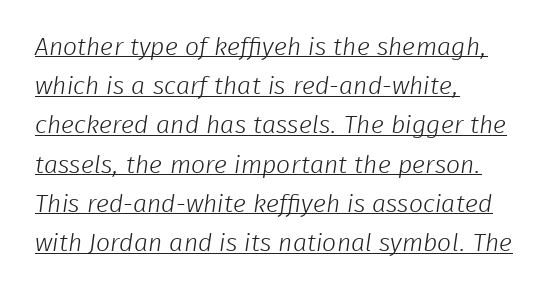
The image shows 25 px text type; set left-aligned, normal line spacing (1.57x), normal letter spacing, underlined.
